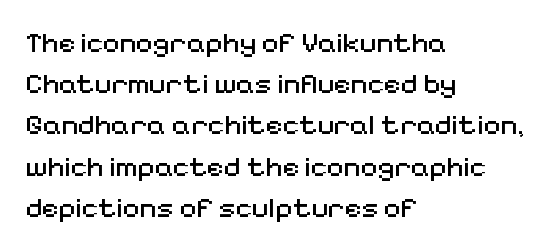
Successive baselines arrive at the customary interval. The passage shown is not bold in any degree. Looks like regular typesetting: each glyph gets only the width it needs. If you drew a line through each stem, it would be perfectly vertical.
